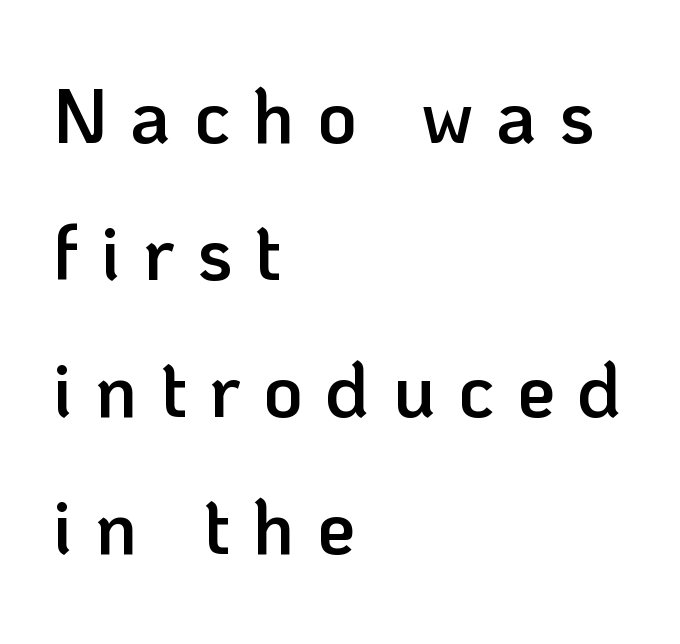
The image shows 77 px semibold sans-serif type, upright; set left-aligned, line spacing 1.78x, unusually wide letter spacing (+0.29 em), not underlined; low stroke contrast and a medium x-height.
